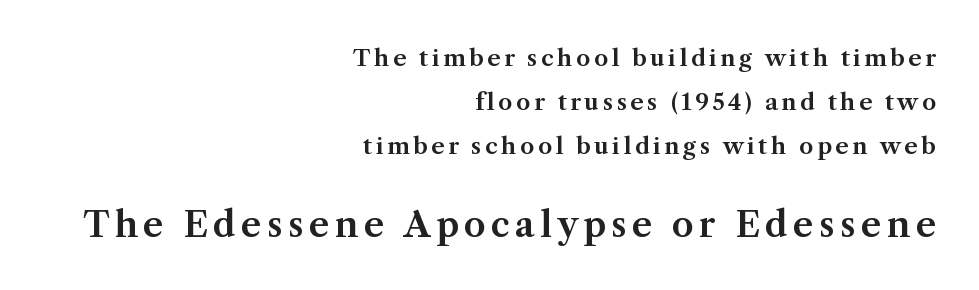
Q: Is the text italic (slanted)? A: No, it is upright.
Q: Is the typeface a serif or a sans-serif typeface? A: Serif.
Q: Is the text underlined? A: No.
Q: How is the paragraph aligned? A: Right-aligned.
Q: Is the spacing between lines tight, normal or loose? A: Loose.
Q: Which block of text is set in a larger size, the first (top) or the second (bottom)? A: The second (bottom) one.
Q: Width (condensed, normal, or wide)? A: Normal.
Q: Stroke contrast? A: Medium.
Q: x-height? A: Medium.
Q: Monospaced? A: No.
